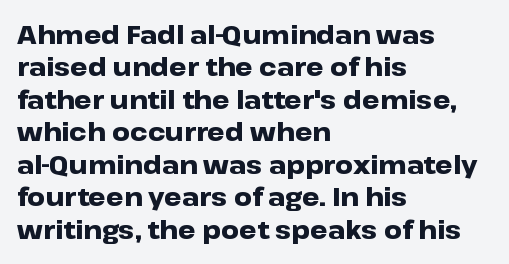
{"italic": "no", "bold": "yes", "underline": "no", "align": "left", "line_spacing": "normal", "line_spacing_ratio": 1.3, "letter_spacing": "normal", "letter_spacing_em": 0.0, "glyph_px": 25}
